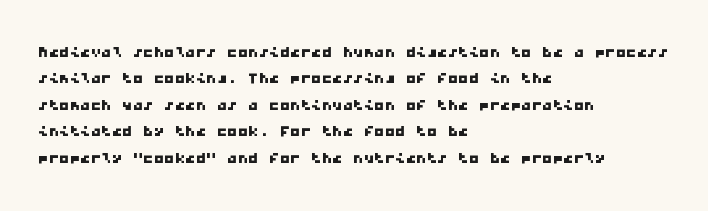
The lines sit at an ordinary, default distance from one another. A clean baseline with only descenders dipping below it. Is the letter spacing exaggerated? No — it looks like the ordinary default. One-word summary of the alignment: left.
